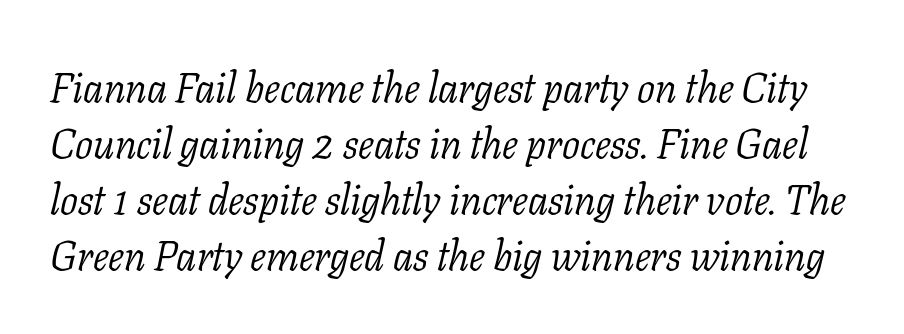
The image shows 42 px light serif type, italic (leaning right); set normal line spacing (1.33x), normal letter spacing, not underlined; low stroke contrast and a medium x-height.
